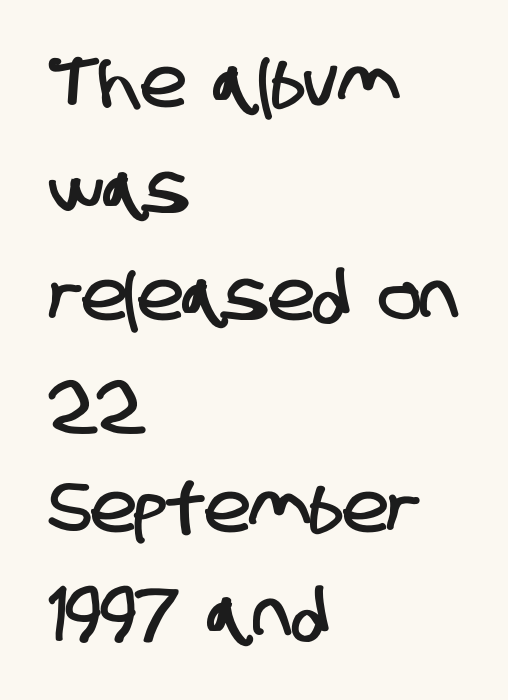
Grotesque or geometric, the face here clearly has no serifs. Is this a fixed-width face? No — the glyphs have proportional, varying widths. The horizontal fit of the characters is conventional and even. These lines stack with their left ends in a neat column.
